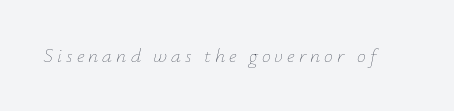
The image shows 20 px text type, italic (leaning right); set unusually wide letter spacing (+0.2 em), not underlined.
